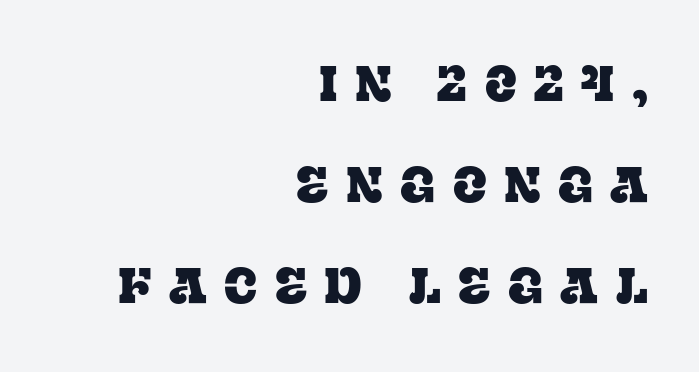
The image shows 50 px serif type, upright; set right-aligned, loose line spacing (2.02x), unusually wide letter spacing (+0.35 em), not underlined; low stroke contrast and a large x-height.
